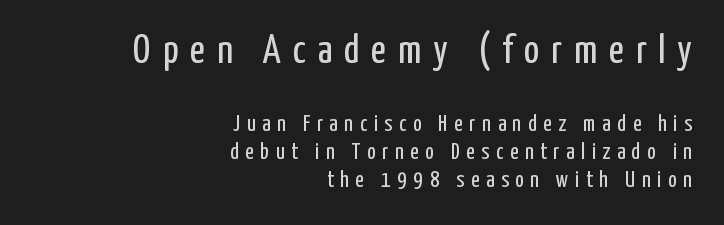
Q: Is the text bold? A: No.
Q: Is the text italic (slanted)? A: No, it is upright.
Q: Is the typeface a serif or a sans-serif typeface? A: Sans-serif.
Q: Is the text underlined? A: No.
Q: How is the paragraph aligned? A: Right-aligned.
Q: Is the spacing between letters normal or unusually wide? A: Unusually wide.
Q: Which block of text is set in a larger size, the first (top) or the second (bottom)? A: The first (top) one.
Q: Width (condensed, normal, or wide)? A: Condensed.
Q: Stroke contrast? A: Low.
Q: x-height? A: Medium.
Q: Monospaced? A: No.
